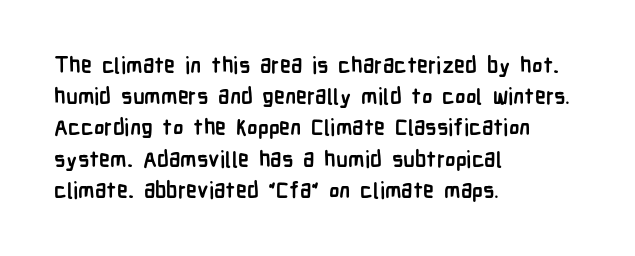
In CSS terms this would be text-align: left. Baseline-to-baseline distance is the conventional proportion of letter height. Notice how the stems are strictly vertical — no italics here. The space beneath each line is pristine and unruled. Spacing between characters is what you'd get straight out of the box. The passage shown is emphatically bold.
